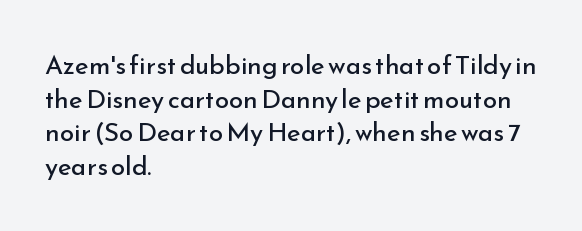
The image shows 26 px text type, upright; set left-aligned, normal line spacing (1.29x), normal letter spacing, not underlined.
